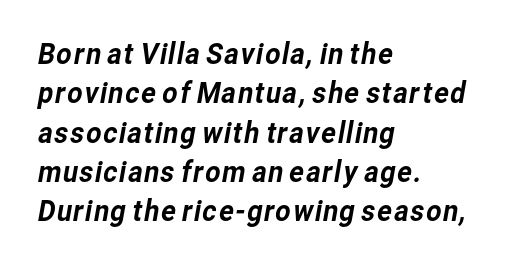
The image shows 30 px sans-serif type; set left-aligned, normal line spacing (1.31x), normal letter spacing, not underlined; low stroke contrast and a medium x-height.
